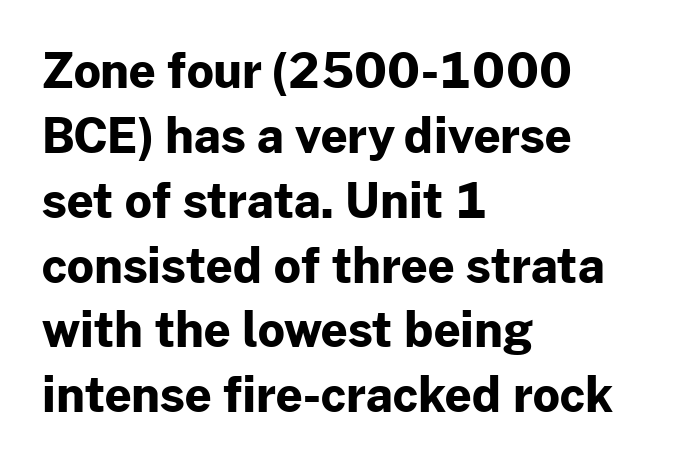
Q: Is the text bold? A: Yes.
Q: Is the text italic (slanted)? A: No, it is upright.
Q: Is the typeface a serif or a sans-serif typeface? A: Sans-serif.
Q: Is the text underlined? A: No.
Q: How is the paragraph aligned? A: Left-aligned.
Q: Is the spacing between letters normal or unusually wide? A: Normal.
Q: Is the spacing between lines tight, normal or loose? A: Normal.
Q: Width (condensed, normal, or wide)? A: Normal.
Q: Stroke contrast? A: Low.
Q: x-height? A: Medium.
Q: Monospaced? A: No.
